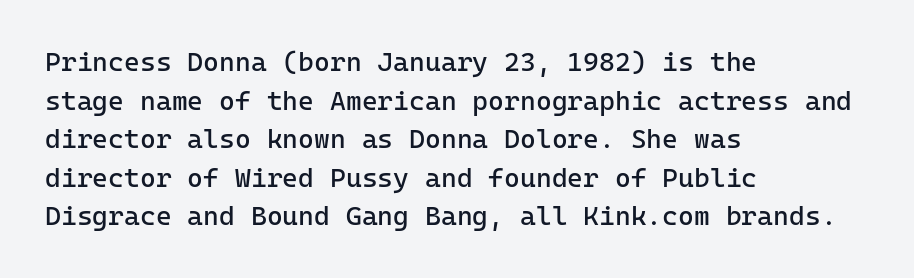
The image shows 27 px text type, upright; set left-aligned, normal line spacing (1.43x), normal letter spacing, not underlined.
